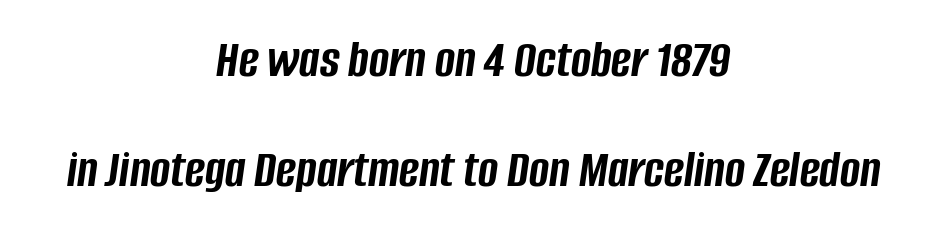
The specimen reads as italic at a glance. The passage shown is typed in a proportional face where columns would drift. Glyph-to-glyph distance matches everyday printed text. The vertical gap from one line to the next is large. Weight: bold.
